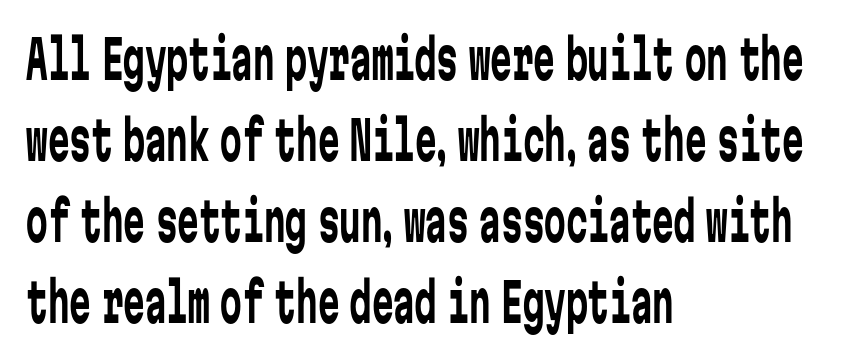
Examine the stroke ends and you'll find no serifs. Vertical spacing — default. The typography opts for an upright posture over an oblique one. Nobody drew a line under any word here. The passage shown has conventional tracking throughout.
